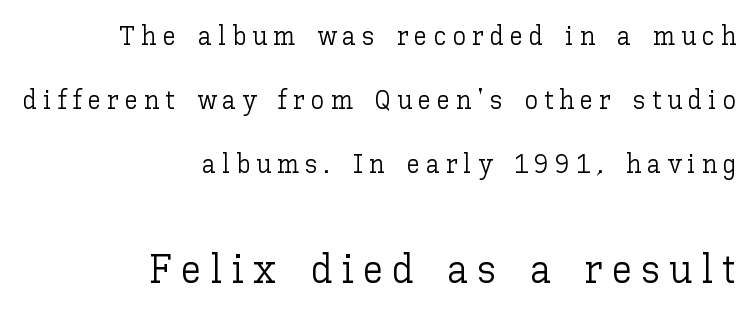
Q: Is the text bold? A: No.
Q: Is the text italic (slanted)? A: No, it is upright.
Q: Is the text underlined? A: No.
Q: How is the paragraph aligned? A: Right-aligned.
Q: Is the spacing between letters normal or unusually wide? A: Unusually wide.
Q: Is the spacing between lines tight, normal or loose? A: Loose.
Q: Which block of text is set in a larger size, the first (top) or the second (bottom)? A: The second (bottom) one.
Q: Width (condensed, normal, or wide)? A: Normal.
Q: Stroke contrast? A: Low.
Q: x-height? A: Medium.
Q: Monospaced? A: No.
